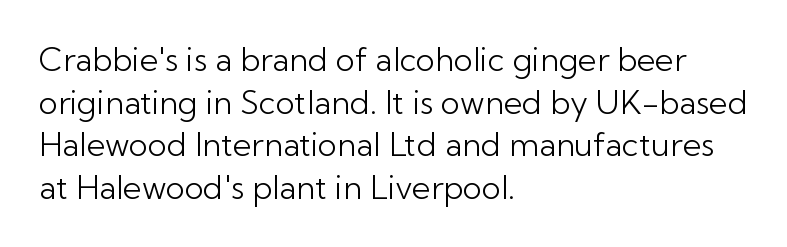
Underlining? Definitely not there. Visually the block forms a straight wall on the left and a jagged coastline on the right. Proportional: the letters do not fall into vertical columns. Horizontal bands of white between lines are of average thickness.
